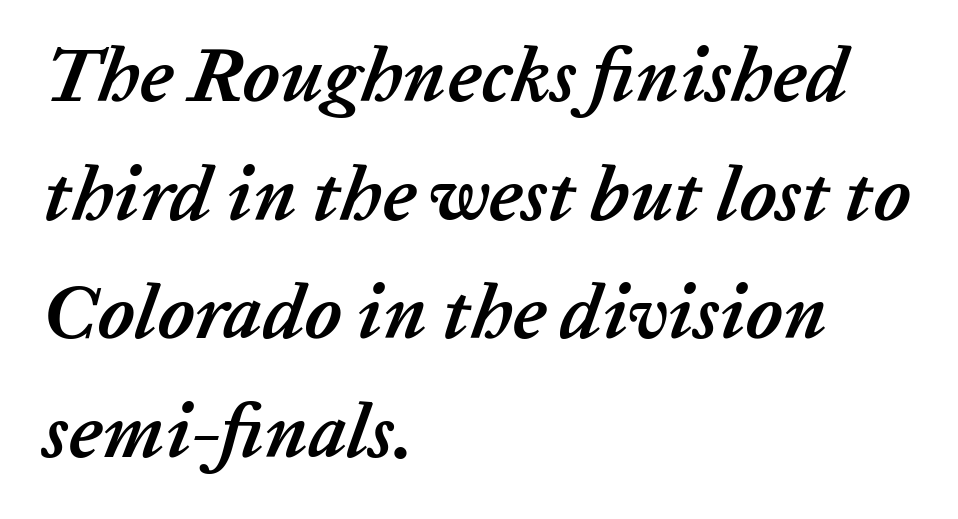
This rendering uses left alignment, leaving the right contour irregular. Normally led — the rows are evenly, conventionally spaced. The text carries the slant typical of an italic or oblique font. Has an underline been added? It has not.
